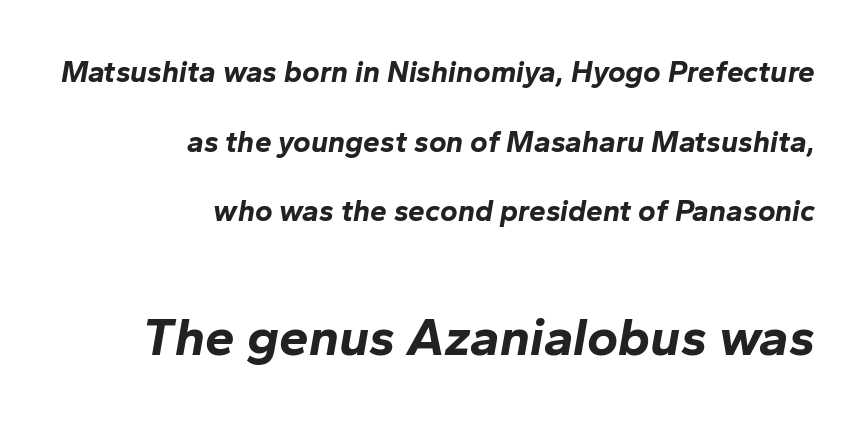
The image shows 53 px bold type, italic (leaning right); set right-aligned, loose line spacing (2.32x), normal letter spacing, not underlined; the second (bottom) block is 1.77x larger; low stroke contrast and a medium x-height.
